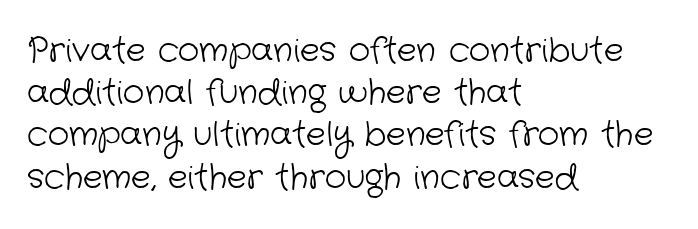
The image shows 33 px light sans-serif type; set left-aligned, normal line spacing (1.28x), normal letter spacing, not underlined; low stroke contrast and a medium x-height.
